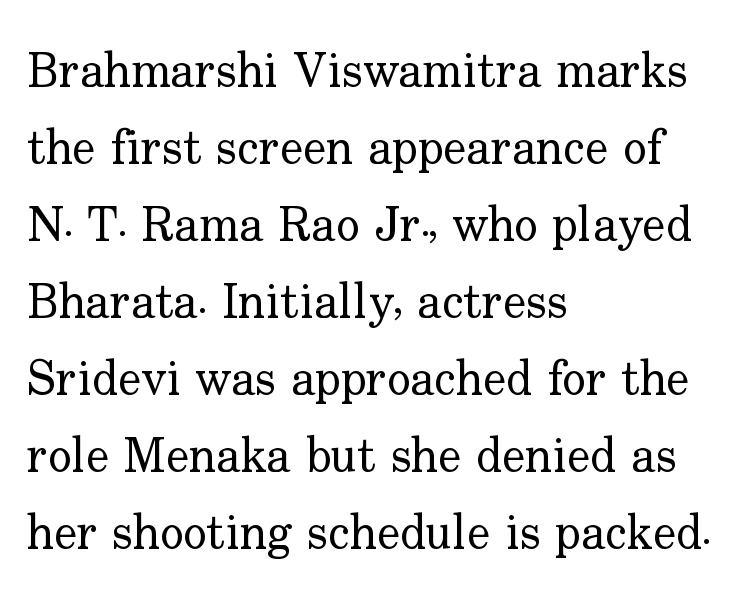
{"serif": "yes", "italic": "no", "bold": "no", "weight": "regular", "width": "normal", "stroke_contrast": "low", "x_height": "small", "monospaced": "no", "underline": "no", "align": "left", "line_spacing": "normal", "line_spacing_ratio": 1.57, "letter_spacing": "normal", "letter_spacing_em": 0.0, "glyph_px": 49}
